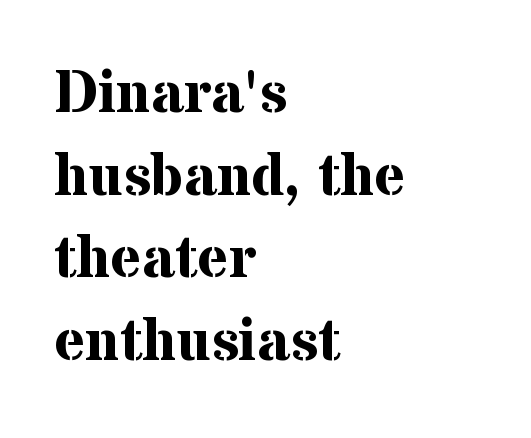
The image shows 59 px bold serif type, upright; set left-aligned, normal line spacing (1.4x), normal letter spacing, not underlined; medium stroke contrast and a medium x-height.
